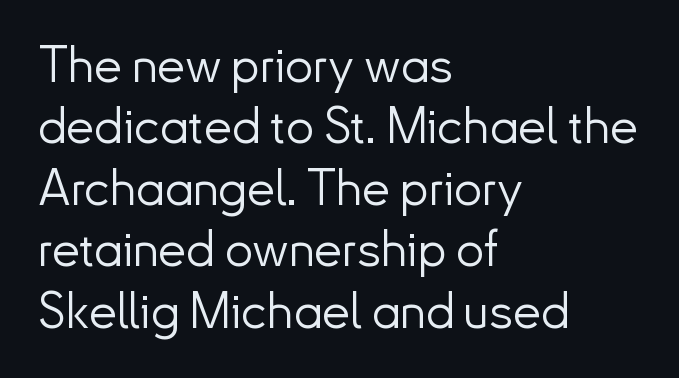
{"serif": "no", "italic": "no", "bold": "no", "weight": "light", "width": "normal", "stroke_contrast": "low", "x_height": "small", "monospaced": "no", "underline": "no", "align": "left", "line_spacing_ratio": 1.23, "letter_spacing": "normal", "letter_spacing_em": 0.0, "glyph_px": 50}
